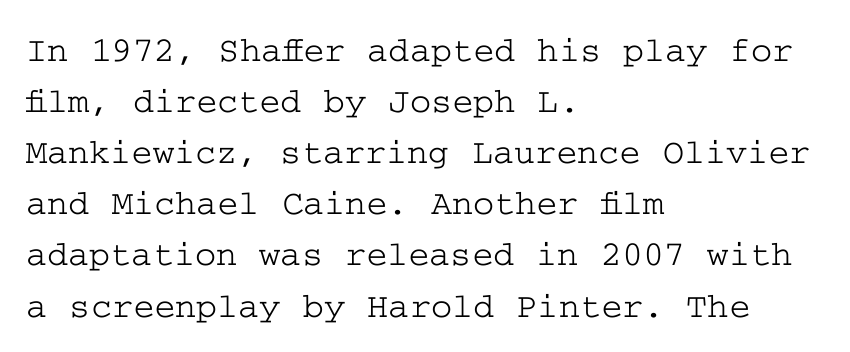
Small tapered or slab feet sit at the stroke ends, so this counts as serif. Honestly, there is no underline to notice here at all. No italicization has been applied; the sample stays upright. Between one letter and the next there's only the usual sliver of space. How would I describe the line gaps? Plain and ordinary.
